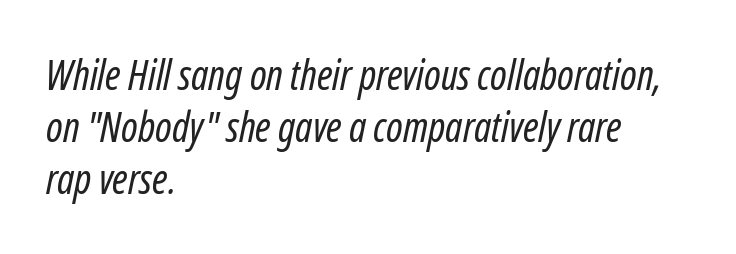
{"italic": "yes", "lean": "right", "slant_degrees": 12, "bold": "no", "weight": "regular", "width": "condensed", "stroke_contrast": "low", "x_height": "medium", "monospaced": "no", "underline": "no", "align": "left", "line_spacing": "normal", "line_spacing_ratio": 1.27, "letter_spacing": "normal", "letter_spacing_em": 0.0, "glyph_px": 41}
